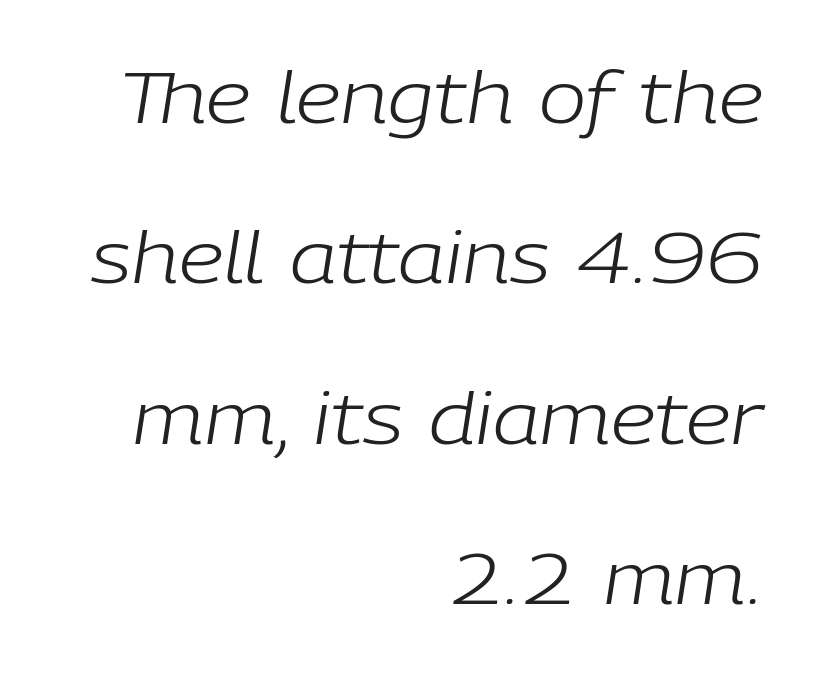
The type is set solid horizontally, with unmodified tracking. Stroke mass is kept to a normal reading level or below. Horizontally, the lines are justified to the trailing edge only. Widely set lines give the paragraph a tall, airy silhouette. The letters advance in unequal steps, a hallmark of proportional type. A typesetter would mark this as italic.
